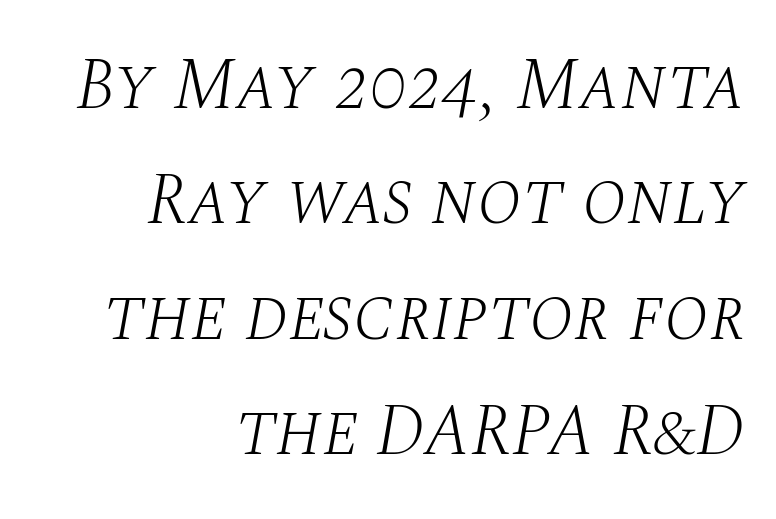
The image shows 73 px light serif type, italic (leaning right); set right-aligned, normal line spacing (1.58x), normal letter spacing, not underlined; medium stroke contrast and a large x-height.
